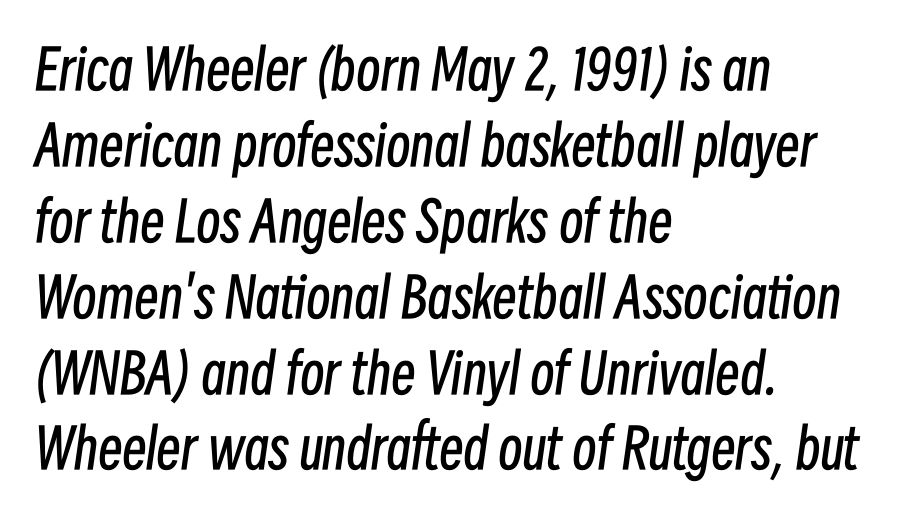
The paragraph has a hard left edge and a soft right edge. Tracking value appears to be zero — textbook default spacing. The designer left line spacing at the default. Does the lettering tilt? It does — this is italic. Decoration check: the copy has no underline.
